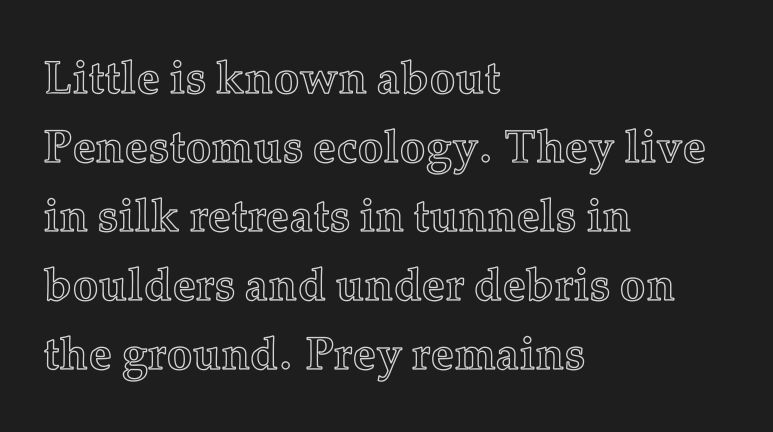
Descenders hang freely into open space. The setting favours the left margin, as ordinary paragraphs usually do. Spacing between characters is what you'd get straight out of the box. Think of a printed novel: that variable character pitch is what you see here.
